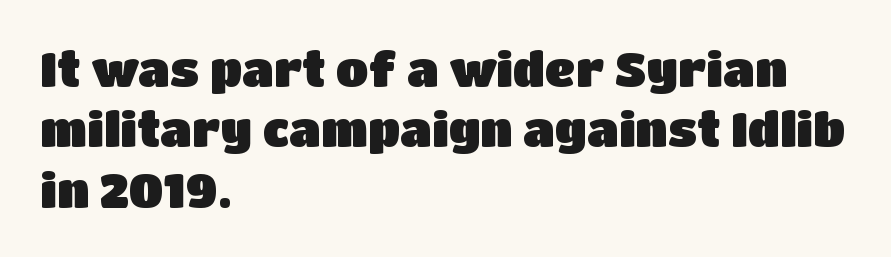
The lines sit at an ordinary, default distance from one another. Character widths vary here, with narrow letters taking less room than wide ones. The face used here is rendered with its standard letterfit. The type sits square on the baseline with zero lean. Visually the block forms a straight wall on the left and a jagged coastline on the right. Glance below the letters and you will spot only blank space.
